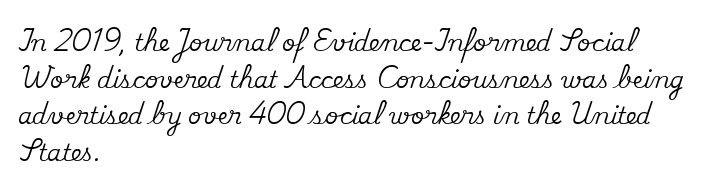
The image shows 23 px text type; set left-aligned, normal line spacing (1.59x), normal letter spacing, not underlined.
